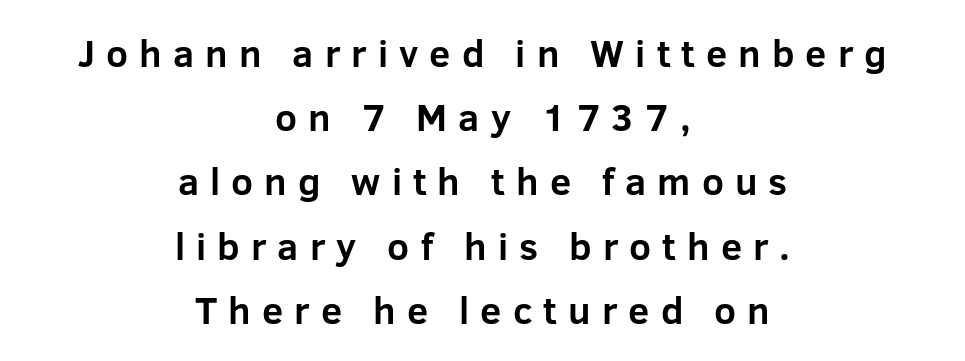
Q: Is the text bold? A: Yes.
Q: Is the text italic (slanted)? A: No, it is upright.
Q: Is the typeface a serif or a sans-serif typeface? A: Sans-serif.
Q: Is the text underlined? A: No.
Q: How is the paragraph aligned? A: Centered.
Q: Is the spacing between letters normal or unusually wide? A: Unusually wide.
Q: Is the spacing between lines tight, normal or loose? A: Normal.
Q: Width (condensed, normal, or wide)? A: Normal.
Q: Stroke contrast? A: Low.
Q: x-height? A: Medium.
Q: Monospaced? A: No.
